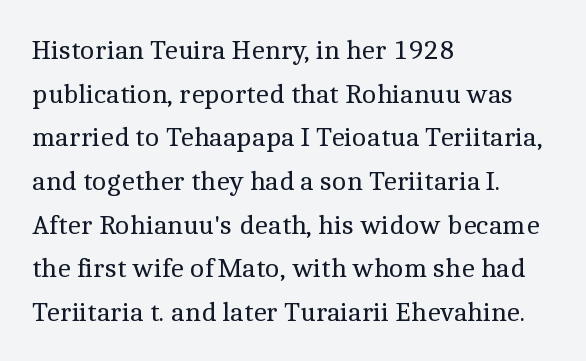
{"serif": "yes", "italic": "no", "bold": "no", "weight": "regular", "width": "normal", "x_height": "medium", "monospaced": "no", "underline": "no", "align": "left", "line_spacing": "normal", "line_spacing_ratio": 1.56, "letter_spacing": "normal", "letter_spacing_em": 0.0, "glyph_px": 28}
